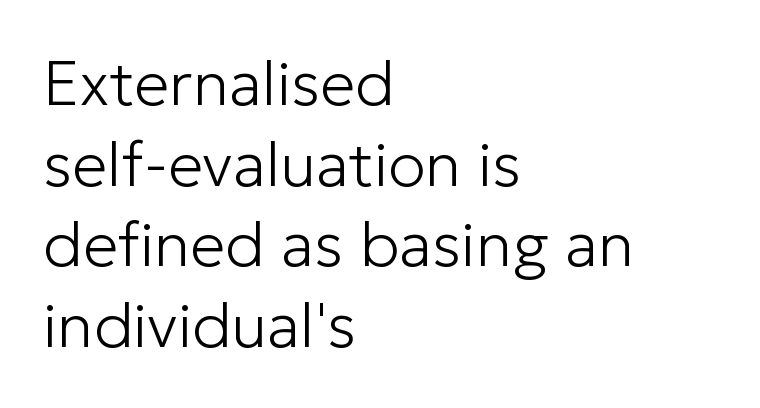
Q: Is the text bold? A: No.
Q: Is the text italic (slanted)? A: No, it is upright.
Q: Is the typeface a serif or a sans-serif typeface? A: Sans-serif.
Q: Is the text underlined? A: No.
Q: How is the paragraph aligned? A: Left-aligned.
Q: Is the spacing between letters normal or unusually wide? A: Normal.
Q: Is the spacing between lines tight, normal or loose? A: Normal.
Q: Width (condensed, normal, or wide)? A: Normal.
Q: Stroke contrast? A: Low.
Q: x-height? A: Medium.
Q: Monospaced? A: No.
